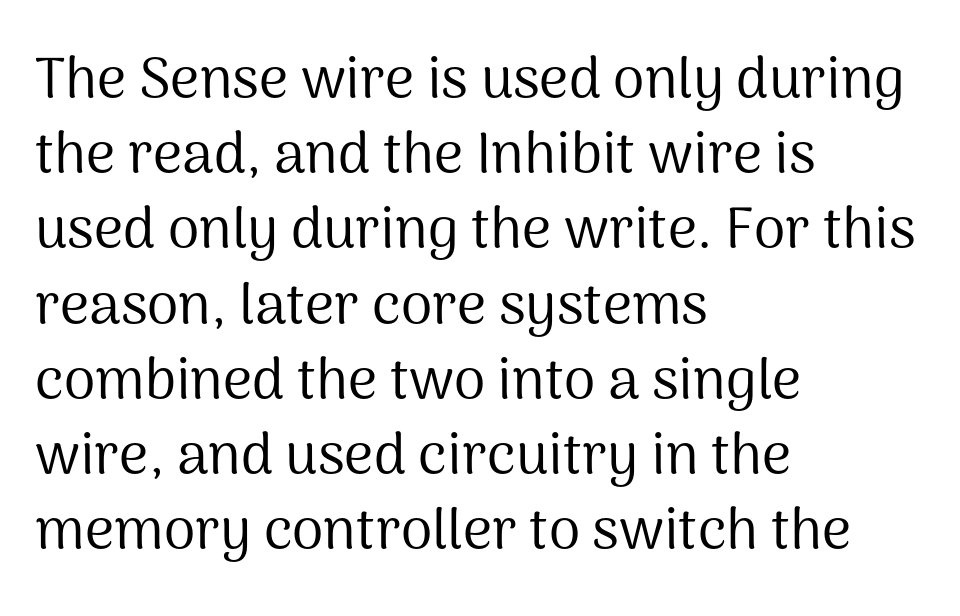
The image shows 57 px regular-weight sans-serif type, upright; set left-aligned, normal line spacing (1.32x), normal letter spacing, not underlined; medium stroke contrast and a medium x-height.
